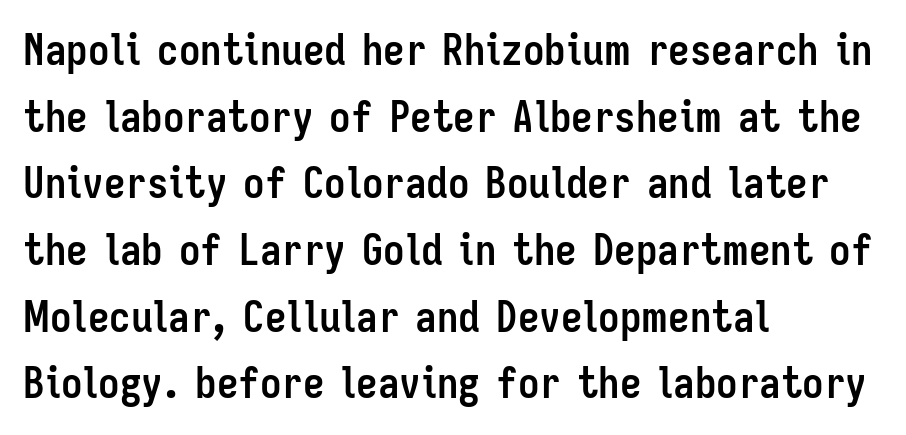
Weight check: bold — yes, fully. Italic? Not at all — the glyphs are vertical. Plain, unruled lines of type. The letters sit at their default tracking, neither squeezed nor spread.
